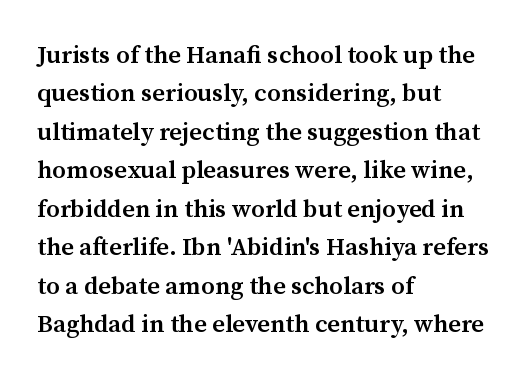
Has an underline been added? It has not. A typesetter would mark this as roman, not italic. The passage shown has conventional tracking throughout. The rows are spaced the way most documents space them. Each line starts at the same left margin while the right side varies. The font is running at a semibold setting, under full bold.
